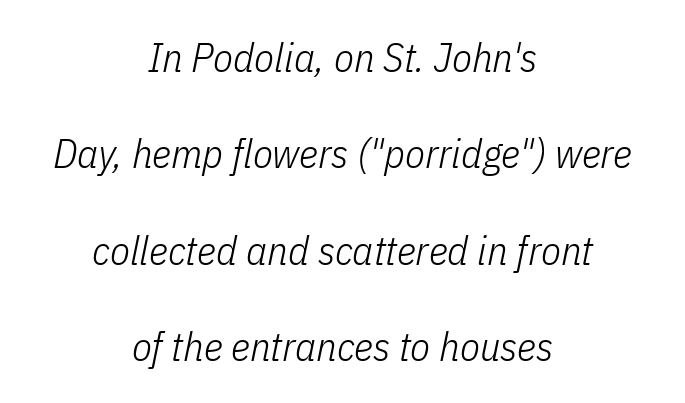
The image shows 41 px light, condensed type, italic (leaning right); set centered, loose line spacing (2.35x), normal letter spacing, not underlined; low stroke contrast and a medium x-height.
